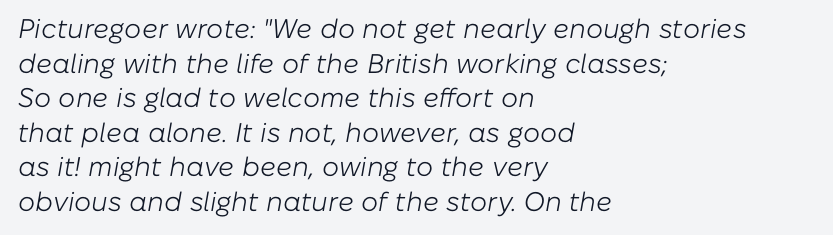
{"italic": "yes", "lean": "right", "slant_degrees": 10, "bold": "no", "underline": "no", "align": "left", "line_spacing": "normal", "line_spacing_ratio": 1.28, "letter_spacing": "normal", "letter_spacing_em": 0.0, "glyph_px": 27}
